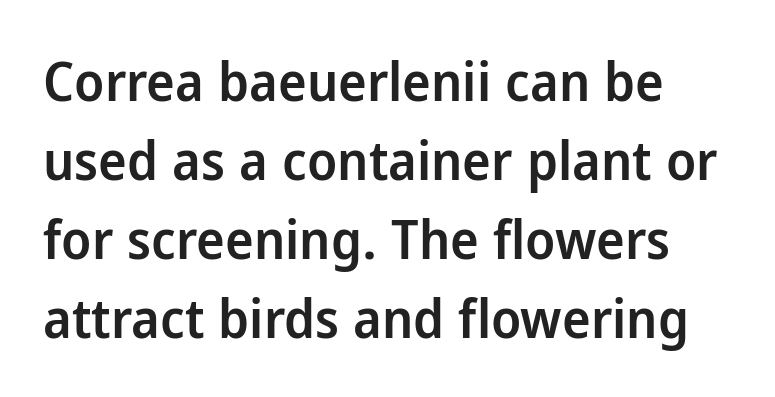
{"serif": "no", "italic": "no", "bold": "semi", "weight": "semibold", "width": "normal", "stroke_contrast": "low", "x_height": "medium", "monospaced": "no", "underline": "no", "line_spacing": "normal", "line_spacing_ratio": 1.46, "letter_spacing": "normal", "letter_spacing_em": 0.0, "glyph_px": 54}
